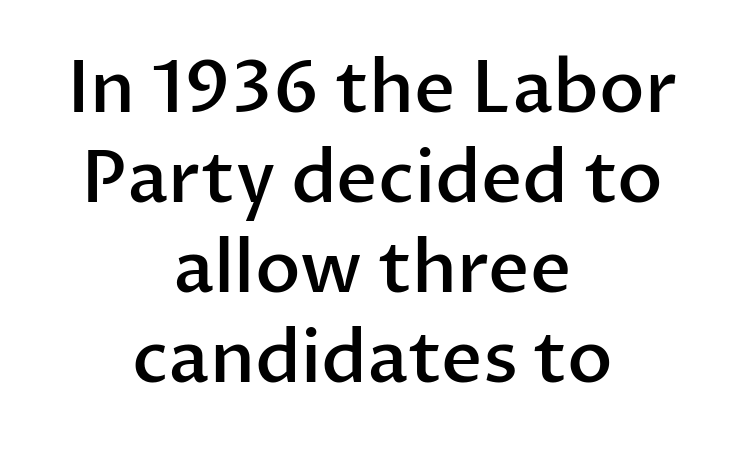
The image shows 72 px semibold sans-serif type, upright; set centered, normal line spacing (1.25x), normal letter spacing, not underlined; low stroke contrast and a medium x-height.
